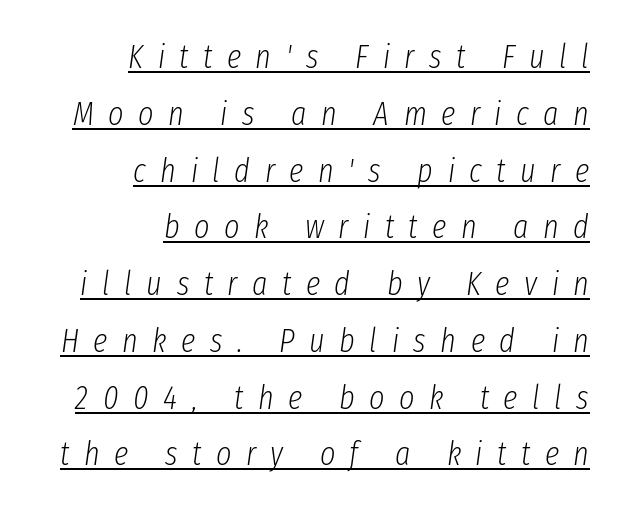
A typographer would call this underscored text. Proportional: the letters do not fall into vertical columns. The tracking reads as deliberately expanded to a designer's eye. Stems and bowls with no extra thickness — not bold.
